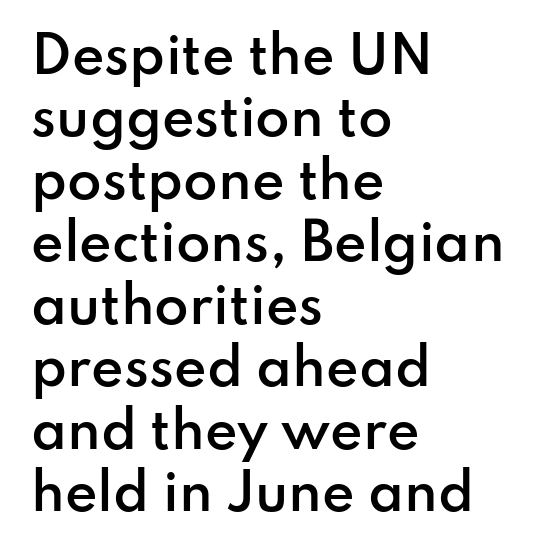
{"serif": "no", "italic": "no", "bold": "semi", "weight": "semibold", "width": "normal", "stroke_contrast": "low", "x_height": "small", "monospaced": "no", "underline": "no", "align": "left", "line_spacing": "normal", "line_spacing_ratio": 1.25, "letter_spacing": "normal", "letter_spacing_em": 0.0, "glyph_px": 50}
